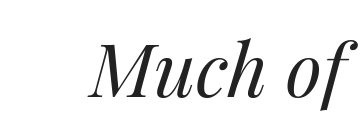
Short note: letters normally spaced. Each letter keeps its own natural width here, so spacing adapts to shape. This is oblique type, the kind used for emphasis or titles. The weight tops out at a normal text grade. The space directly below the letters is spotless.
